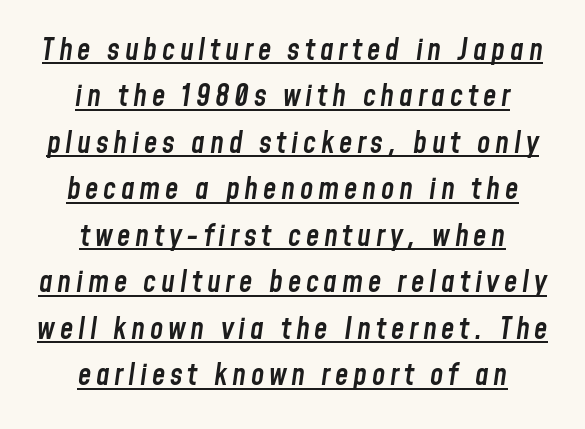
Q: Is the text bold? A: Semi-bold.
Q: Is the text italic (slanted)? A: Yes, it leans right by about 8 degrees.
Q: Is the text underlined? A: Yes.
Q: How is the paragraph aligned? A: Centered.
Q: Is the spacing between lines tight, normal or loose? A: Normal.
Q: Width (condensed, normal, or wide)? A: Condensed.
Q: Stroke contrast? A: Low.
Q: x-height? A: Medium.
Q: Monospaced? A: No.
